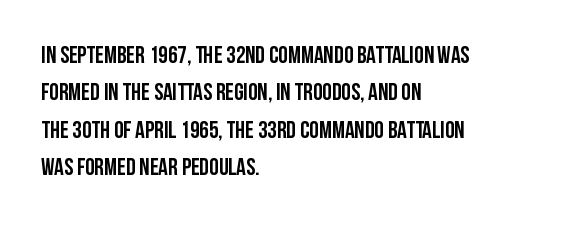
{"italic": "no", "underline": "no", "align": "left", "line_spacing": "normal", "line_spacing_ratio": 1.56, "letter_spacing": "normal", "letter_spacing_em": 0.0, "glyph_px": 24}
